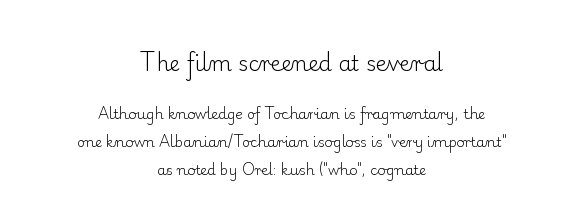
Q: Is the text bold? A: No.
Q: Is the text italic (slanted)? A: No, it is upright.
Q: Is the text underlined? A: No.
Q: How is the paragraph aligned? A: Centered.
Q: Is the spacing between letters normal or unusually wide? A: Normal.
Q: Is the spacing between lines tight, normal or loose? A: Loose.
Q: Which block of text is set in a larger size, the first (top) or the second (bottom)? A: The first (top) one.
